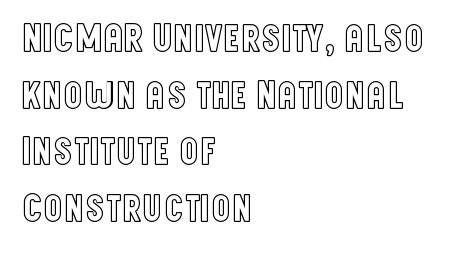
Q: Is the text italic (slanted)? A: No, it is upright.
Q: Is the text underlined? A: No.
Q: How is the paragraph aligned? A: Left-aligned.
Q: Is the spacing between letters normal or unusually wide? A: Normal.
Q: Is the spacing between lines tight, normal or loose? A: Normal.
Q: Width (condensed, normal, or wide)? A: Condensed.
Q: x-height? A: Large.
Q: Monospaced? A: No.
